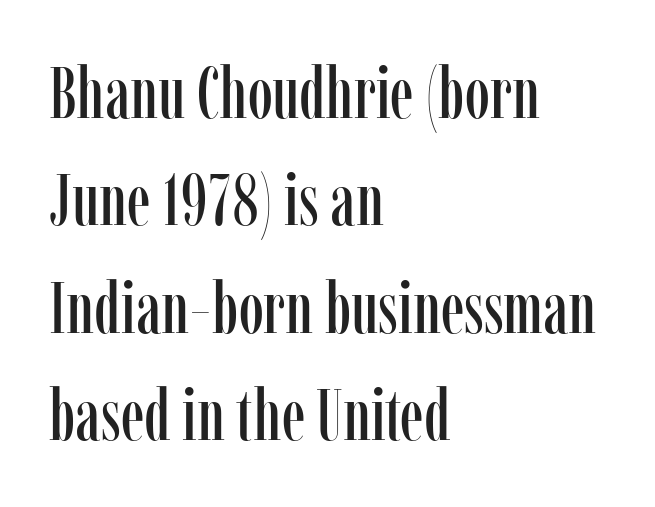
Q: Is the text italic (slanted)? A: No, it is upright.
Q: Is the typeface a serif or a sans-serif typeface? A: Serif.
Q: Is the text underlined? A: No.
Q: How is the paragraph aligned? A: Left-aligned.
Q: Is the spacing between letters normal or unusually wide? A: Normal.
Q: Is the spacing between lines tight, normal or loose? A: Normal.
Q: Width (condensed, normal, or wide)? A: Condensed.
Q: Stroke contrast? A: Low.
Q: x-height? A: Medium.
Q: Monospaced? A: No.
